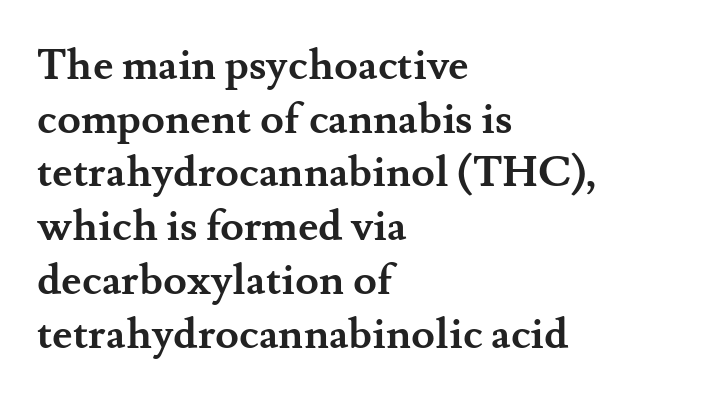
A roman cut, with each character standing at attention. Look at the bottom of the vertical strokes: they flare into serifs here. Proportional: the letters do not fall into vertical columns. The zone under the glyphs is completely vacant. The block of text has a typical density, with ordinary space between rows. The face used here is rendered with its standard letterfit.
